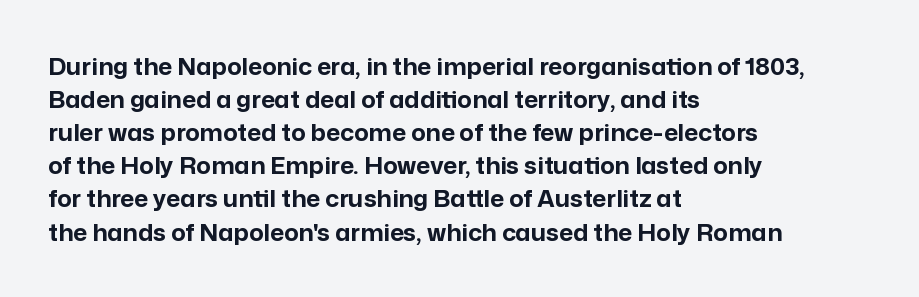
These lines keep a tight, regular rhythm from letter to letter. Heavy-handed strokes throughout: this text is bold. A normal amount of white space separates one row of letters from the next. The font's upright variant was chosen for this text. The string is rendered with underlining switched off. Which margin do the lines hug? The left one — the right edge is uneven.
